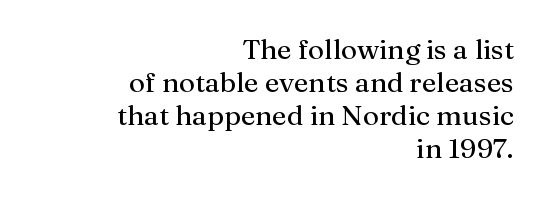
The image shows 28 px regular-weight serif type, upright; set right-aligned, line spacing 1.18x, normal letter spacing, not underlined; medium stroke contrast and a medium x-height.
